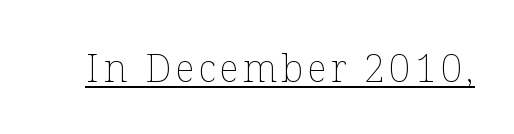
{"italic": "no", "bold": "no", "weight": "thin", "width": "normal", "stroke_contrast": "low", "x_height": "medium", "monospaced": "no", "underline": "yes", "glyph_px": 39}
